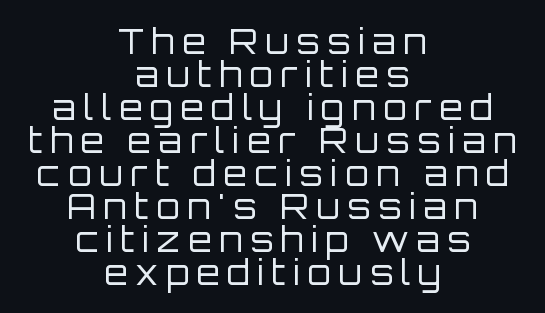
{"serif": "no", "italic": "no", "bold": "no", "weight": "regular", "width": "normal", "stroke_contrast": "low", "x_height": "large", "monospaced": "no", "underline": "no", "align": "center", "line_spacing": "tight", "line_spacing_ratio": 0.97, "letter_spacing": "wide", "letter_spacing_em": 0.22, "glyph_px": 34}
